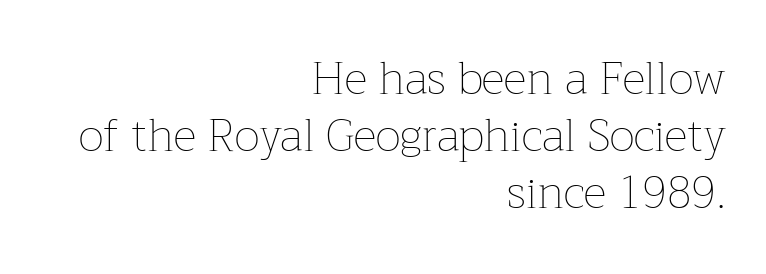
{"italic": "no", "bold": "no", "weight": "thin", "width": "normal", "stroke_contrast": "low", "x_height": "medium", "monospaced": "no", "underline": "no", "align": "right", "line_spacing": "normal", "line_spacing_ratio": 1.27, "letter_spacing": "normal", "letter_spacing_em": 0.0, "glyph_px": 45}
